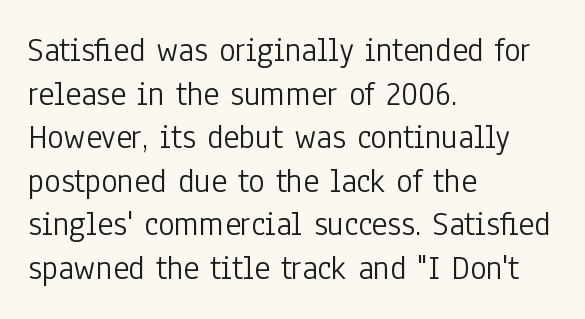
The image shows 34 px light, condensed sans-serif type, upright; set left-aligned, normal line spacing (1.28x), normal letter spacing, not underlined; low stroke contrast and a medium x-height.
